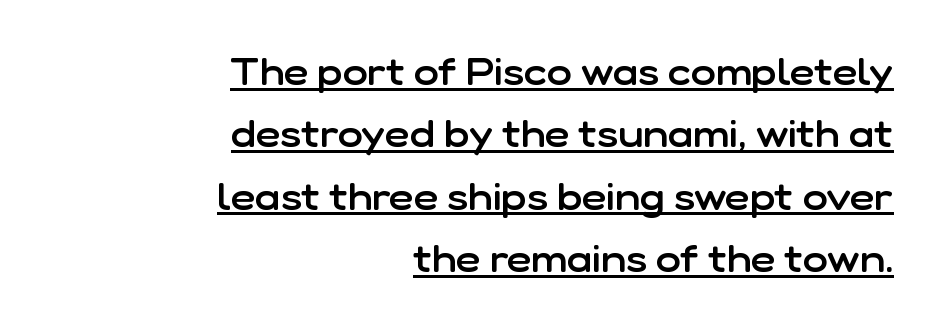
Nothing sits at the stroke ends, so this counts as sans-serif. Words appear dense and cohesive because spacing is normal. Where is the straight margin? On the right. Does a line run under the words? Yes, clearly. When letters stand straight like this, we call the style roman or upright. Is there much room between lines? A standard amount, neither cramped nor airy.
